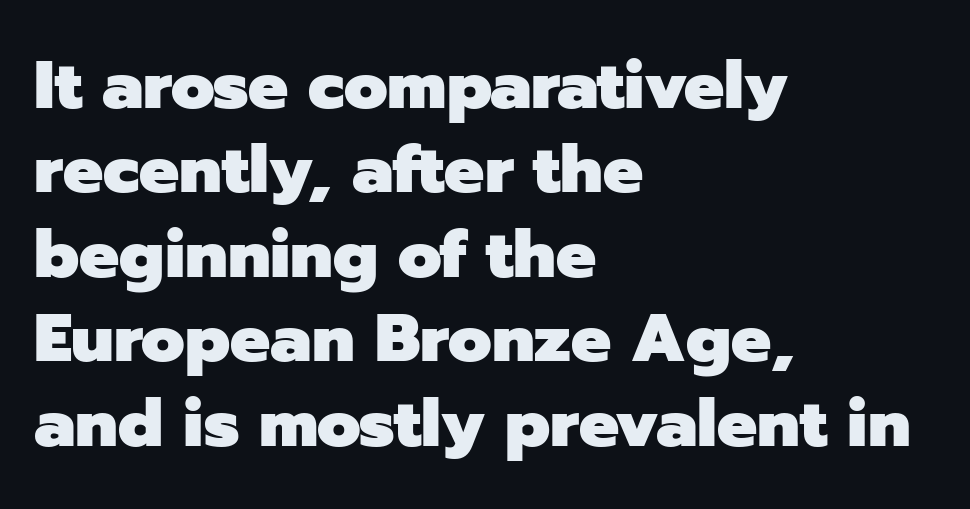
Caption: standard tracking, unaltered. Caption: bold face, heavy strokes. Interline gaps are of average width in this sample. Do the characters align in a grid? No, the font is proportional. The characters display no serif detailing; their extremities are plain. The ragged edge is on the right, which tells us the setting is flush left.
